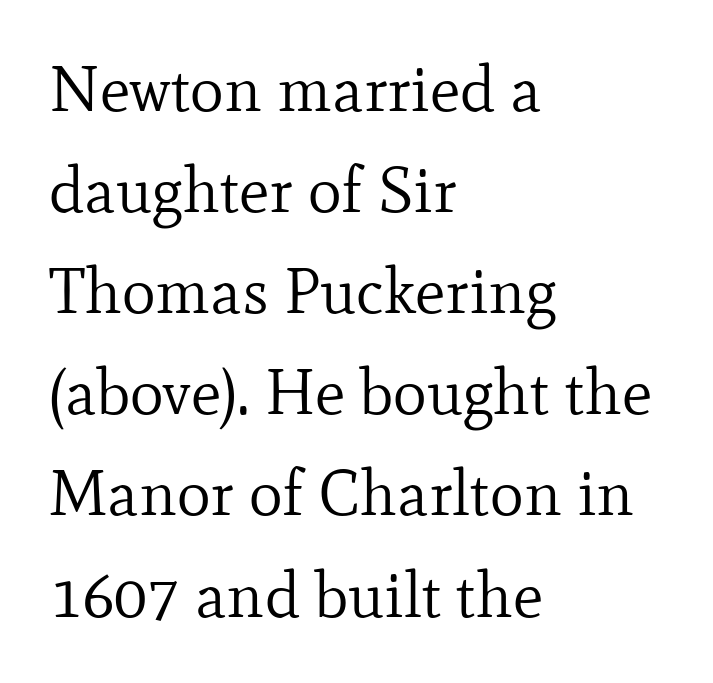
{"serif": "yes", "italic": "no", "bold": "no", "weight": "regular", "width": "normal", "stroke_contrast": "low", "x_height": "small", "monospaced": "no", "underline": "no", "align": "left", "line_spacing": "normal", "line_spacing_ratio": 1.58, "letter_spacing": "normal", "letter_spacing_em": 0.0, "glyph_px": 64}
